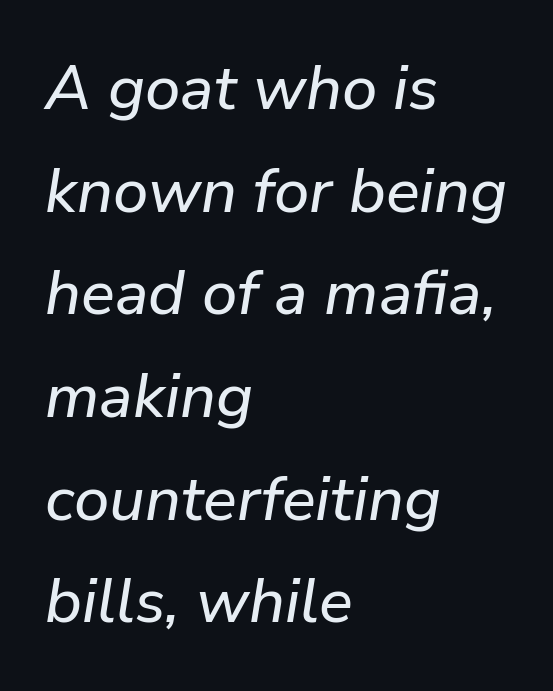
The image shows 63 px text type, italic (leaning right); set left-aligned, normal line spacing (1.63x), normal letter spacing, not underlined; low stroke contrast and a medium x-height.
